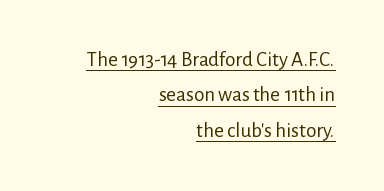
Q: Is the text bold? A: No.
Q: Is the text italic (slanted)? A: No, it is upright.
Q: Is the text underlined? A: Yes.
Q: How is the paragraph aligned? A: Right-aligned.
Q: Is the spacing between letters normal or unusually wide? A: Normal.
Q: Is the spacing between lines tight, normal or loose? A: Normal.
